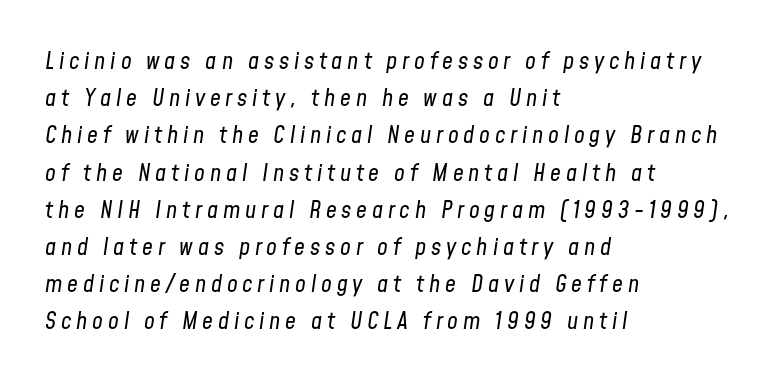
{"italic": "yes", "lean": "right", "slant_degrees": 8, "bold": "no", "underline": "no", "align": "left", "line_spacing": "normal", "line_spacing_ratio": 1.55, "letter_spacing": "wide", "letter_spacing_em": 0.2, "glyph_px": 24}
